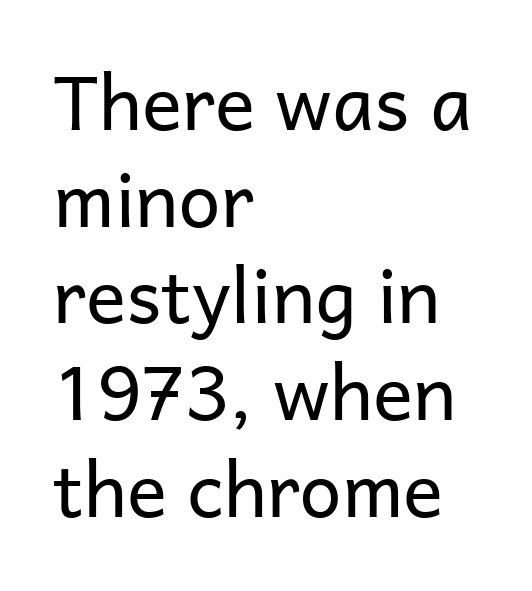
Caption: multi-line text, flush left, ragged right. A light-to-regular cut is what we see here. The font family rendered here belongs to the sans-serif group. The vertical gap from one line to the next is medium. Between one letter and the next there's only the usual sliver of space.
